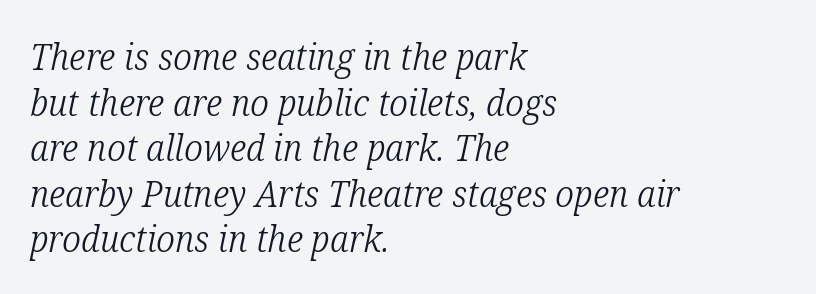
Look at the bottom of the vertical strokes: they flare into serifs here. Observe the lean: these are italic letterforms. Left-aligned paragraph, ragged on the right. This reads as an unemphasized weight, regular at the heaviest. Each row of text sits above clean, open space.
